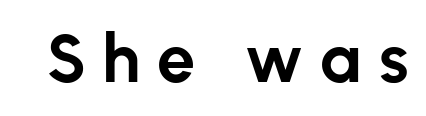
{"serif": "no", "italic": "no", "bold": "yes", "weight": "bold", "width": "normal", "stroke_contrast": "low", "x_height": "medium", "monospaced": "no", "underline": "no", "letter_spacing": "wide", "letter_spacing_em": 0.25, "glyph_px": 68}
